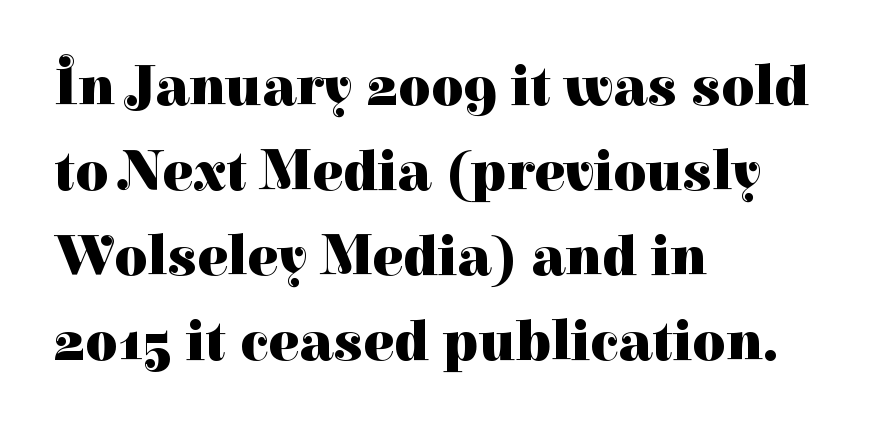
The image shows 57 px heavy serif type, upright; set left-aligned, normal line spacing (1.49x), normal letter spacing, not underlined; high stroke contrast and a medium x-height.
